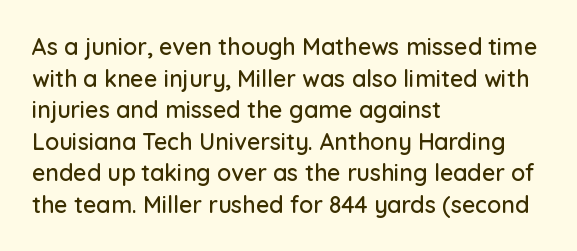
The letterforms sit shoulder to shoulder at normal distance. The paragraph has a hard left edge and a soft right edge. A clean baseline with only descenders dipping below it. No italicization has been applied; the sample stays upright.
